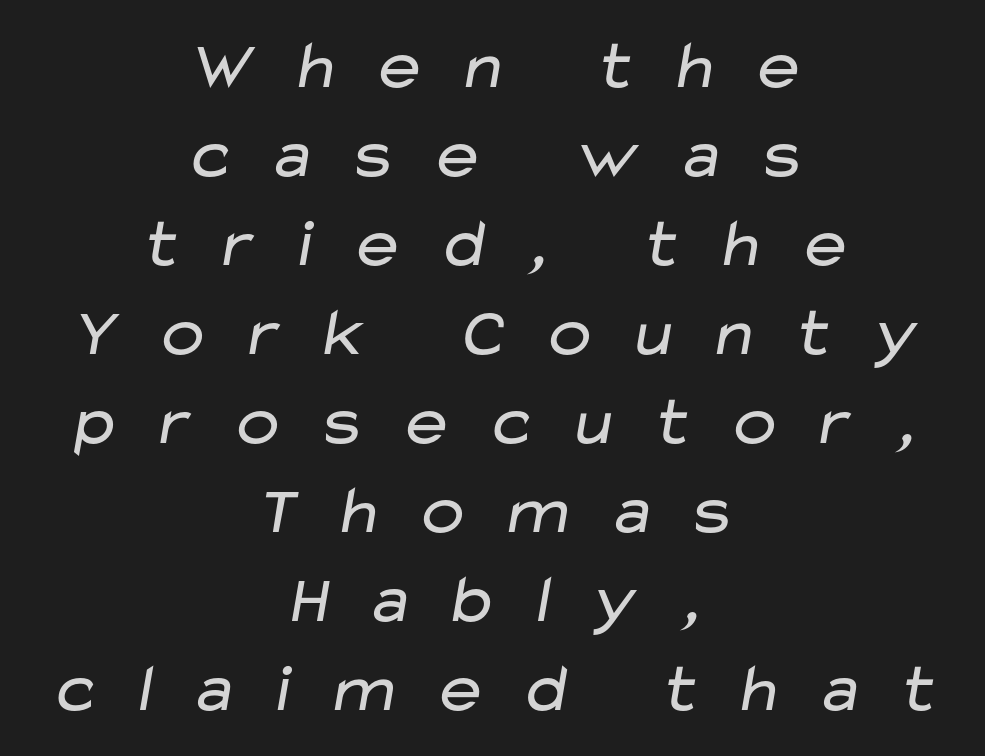
The image shows 69 px regular-weight, wide sans-serif type; set centered, normal line spacing (1.29x), unusually wide letter spacing (+0.44 em), not underlined; low stroke contrast and a medium x-height.
